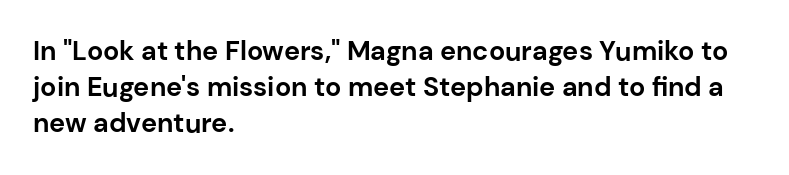
The image shows 27 px bold type, upright; set left-aligned, normal line spacing (1.34x), normal letter spacing, not underlined.
